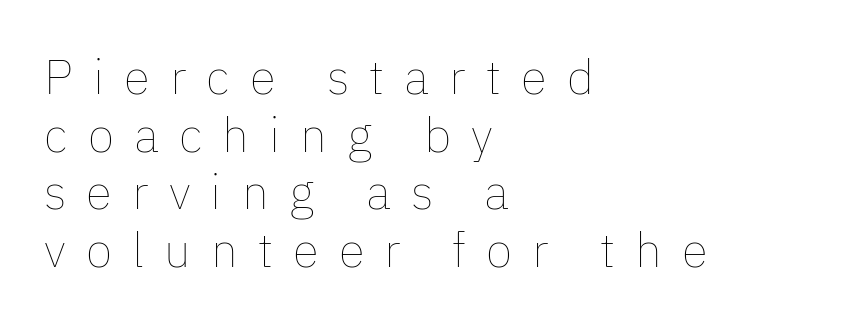
These lines are set flush left with a ragged right edge. Stroke mass is kept to a normal reading level or below. Letters rest on an invisible, unmarked baseline. A typesetter would call this proportional, since set widths differ per character.
